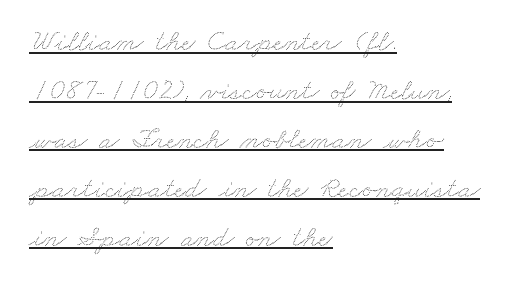
Character widths vary here, with narrow letters taking less room than wide ones. Look at the tracking — it's just the regular setting, nothing added. The block of text has a typical density, with ordinary space between rows. A continuous stroke trails under the words, as in a hyperlink.
